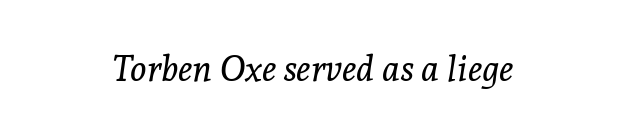
Each row of text sits above clean, open space. The passage shown leans; its letterforms are oblique. Compared with a typical body face, this is equally light or lighter still. Tracking here is standard; glyphs follow each other at the usual distance. Line starts and ends both wander, symmetrically. Think of a printed novel: that variable character pitch is what you see here.
